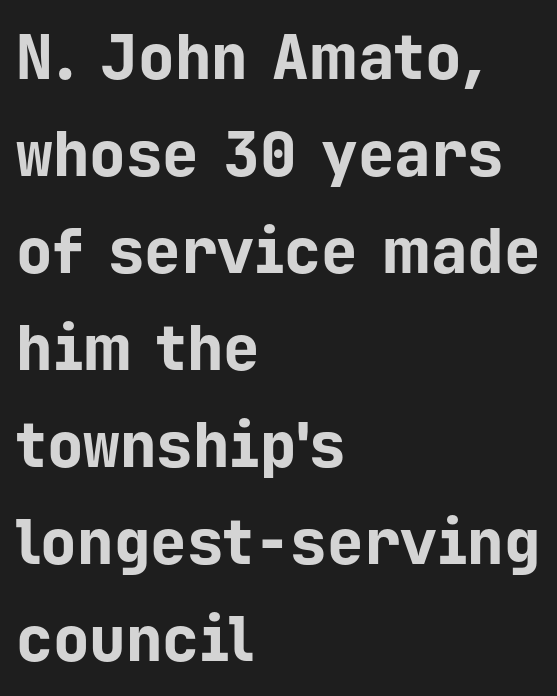
{"serif": "no", "italic": "no", "bold": "yes", "weight": "bold", "width": "normal", "stroke_contrast": "low", "x_height": "medium", "monospaced": "yes", "underline": "no", "align": "left", "line_spacing": "normal", "line_spacing_ratio": 1.59, "letter_spacing": "normal", "letter_spacing_em": 0.0, "glyph_px": 61}
